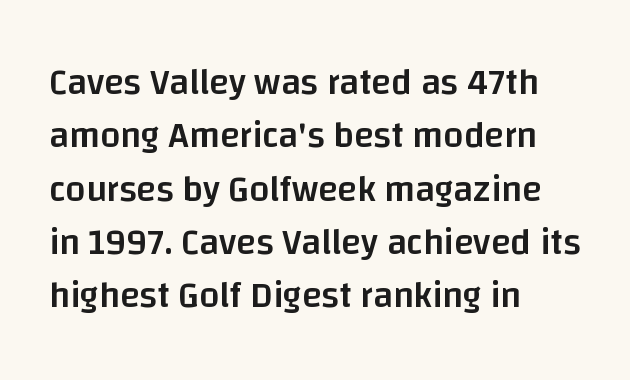
{"serif": "no", "italic": "no", "bold": "semi", "weight": "semibold", "width": "normal", "stroke_contrast": "low", "x_height": "large", "monospaced": "no", "underline": "no", "align": "left", "line_spacing": "normal", "line_spacing_ratio": 1.48, "letter_spacing": "normal", "letter_spacing_em": 0.0, "glyph_px": 36}
